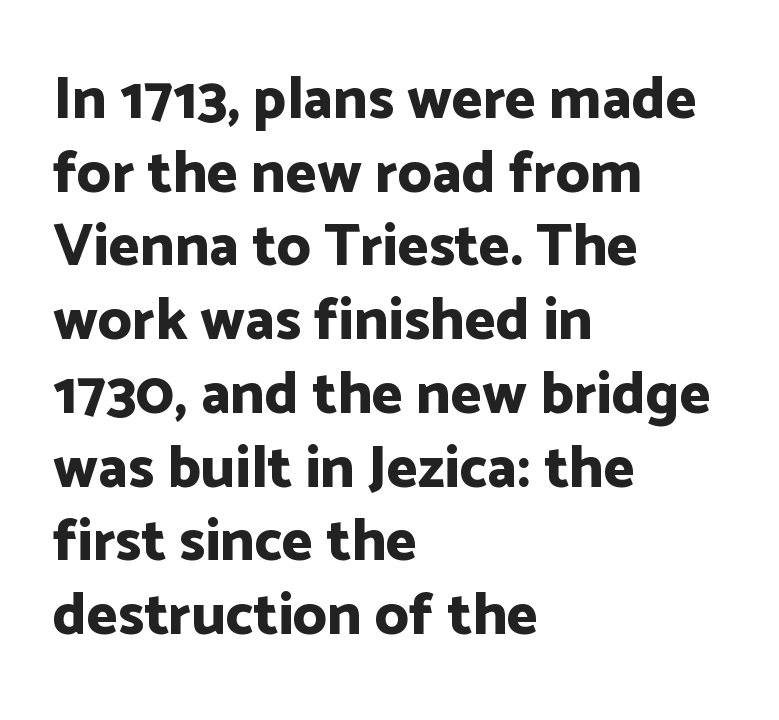
Q: Is the text bold? A: Yes.
Q: Is the text italic (slanted)? A: No, it is upright.
Q: Is the typeface a serif or a sans-serif typeface? A: Sans-serif.
Q: Is the text underlined? A: No.
Q: How is the paragraph aligned? A: Left-aligned.
Q: Is the spacing between letters normal or unusually wide? A: Normal.
Q: Is the spacing between lines tight, normal or loose? A: Normal.
Q: Width (condensed, normal, or wide)? A: Normal.
Q: Stroke contrast? A: Low.
Q: x-height? A: Medium.
Q: Monospaced? A: No.
